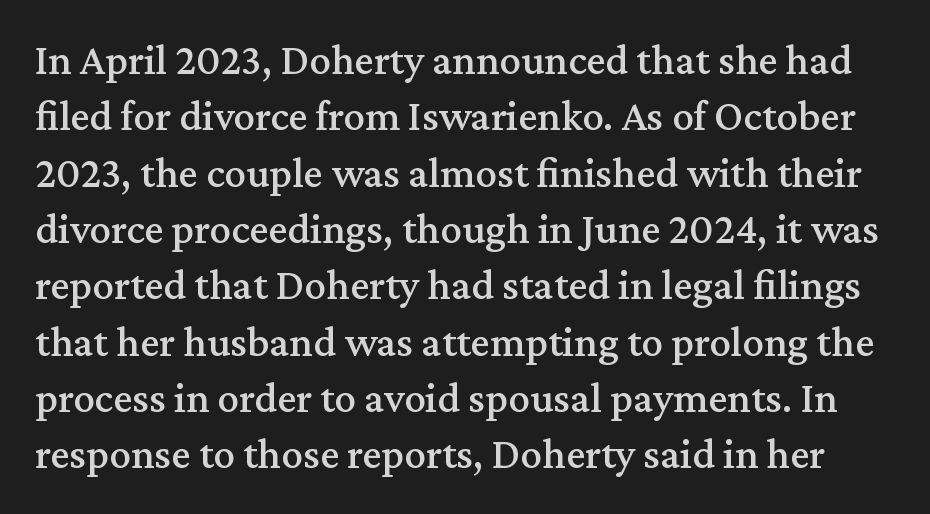
{"serif": "yes", "italic": "no", "width": "normal", "stroke_contrast": "medium", "x_height": "medium", "monospaced": "no", "underline": "no", "line_spacing": "normal", "line_spacing_ratio": 1.31, "letter_spacing": "normal", "letter_spacing_em": 0.0, "glyph_px": 43}
